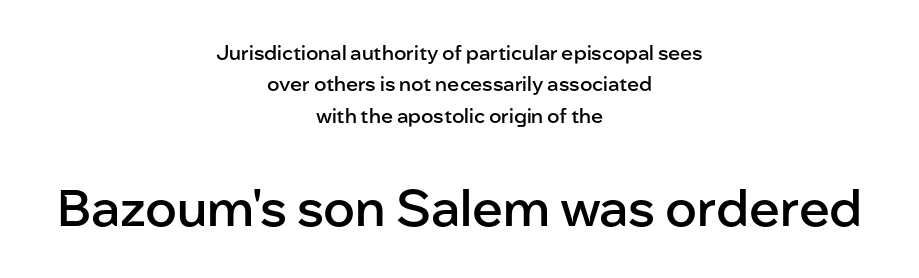
Q: Is the text bold? A: Semi-bold.
Q: Is the text italic (slanted)? A: No, it is upright.
Q: Is the typeface a serif or a sans-serif typeface? A: Sans-serif.
Q: Is the text underlined? A: No.
Q: How is the paragraph aligned? A: Centered.
Q: Is the spacing between letters normal or unusually wide? A: Normal.
Q: Is the spacing between lines tight, normal or loose? A: Normal.
Q: Which block of text is set in a larger size, the first (top) or the second (bottom)? A: The second (bottom) one.
Q: Width (condensed, normal, or wide)? A: Normal.
Q: Stroke contrast? A: Low.
Q: x-height? A: Medium.
Q: Monospaced? A: No.
